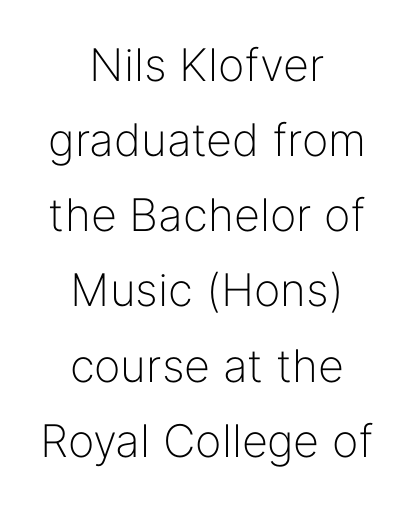
{"serif": "no", "italic": "no", "bold": "no", "weight": "light", "width": "normal", "stroke_contrast": "low", "x_height": "medium", "monospaced": "no", "underline": "no", "align": "center", "line_spacing": "normal", "line_spacing_ratio": 1.67, "letter_spacing": "normal", "letter_spacing_em": 0.0, "glyph_px": 45}
